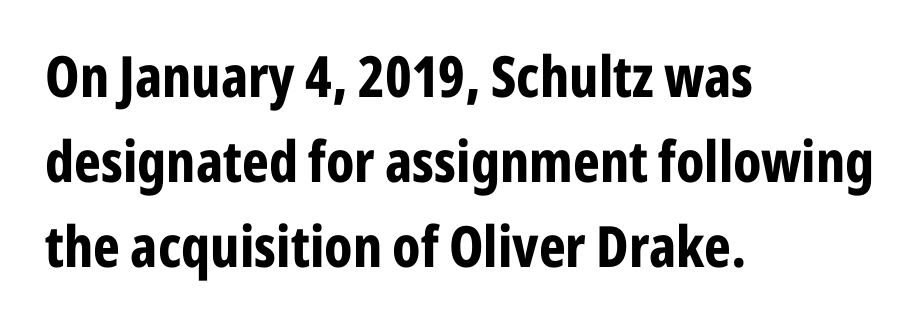
The image shows 57 px bold, condensed sans-serif type, upright; set left-aligned, normal line spacing (1.49x), normal letter spacing, not underlined; low stroke contrast and a medium x-height.
